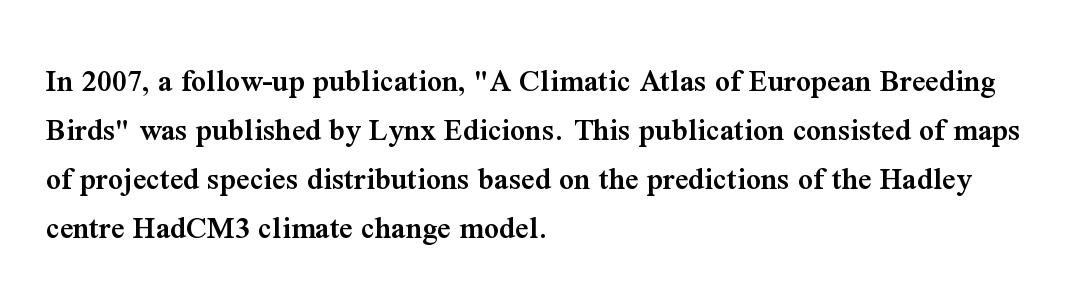
Q: Is the text bold? A: Semi-bold.
Q: Is the text italic (slanted)? A: No, it is upright.
Q: Is the typeface a serif or a sans-serif typeface? A: Serif.
Q: Is the text underlined? A: No.
Q: How is the paragraph aligned? A: Left-aligned.
Q: Is the spacing between letters normal or unusually wide? A: Normal.
Q: Is the spacing between lines tight, normal or loose? A: Normal.
Q: Width (condensed, normal, or wide)? A: Normal.
Q: Stroke contrast? A: Medium.
Q: x-height? A: Medium.
Q: Monospaced? A: No.
